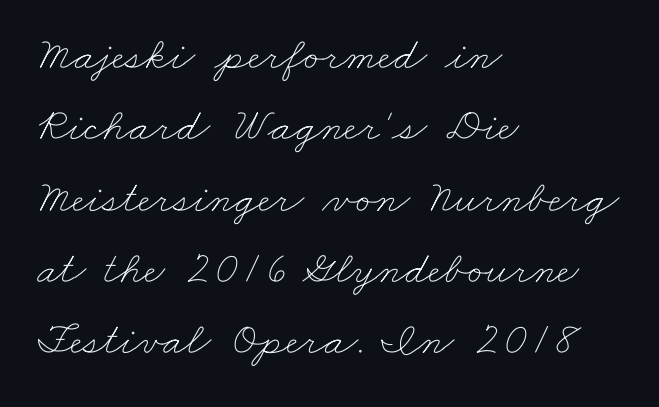
The image shows 46 px thin, wide type; set left-aligned, normal line spacing (1.55x), normal letter spacing, not underlined; low stroke contrast and a small x-height.
